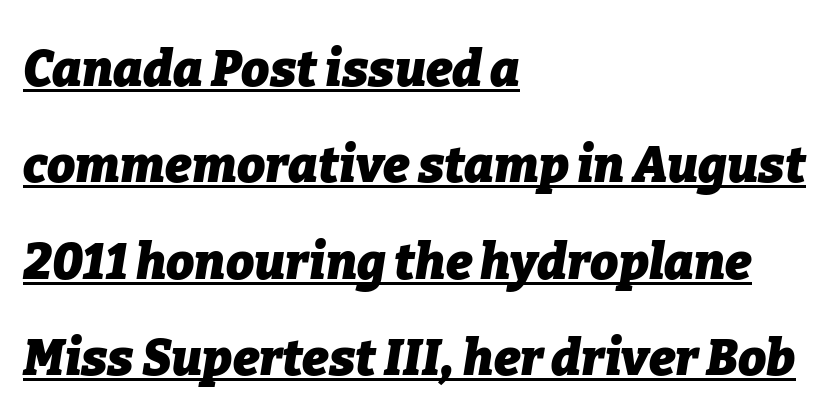
The image shows 50 px heavy type, italic (leaning right); set left-aligned, loose line spacing (1.93x), normal letter spacing, underlined; low stroke contrast and a medium x-height.
